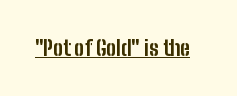
Q: Is the text bold? A: Yes.
Q: Is the text italic (slanted)? A: No, it is upright.
Q: Is the text underlined? A: Yes.
Q: Is the spacing between letters normal or unusually wide? A: Normal.
